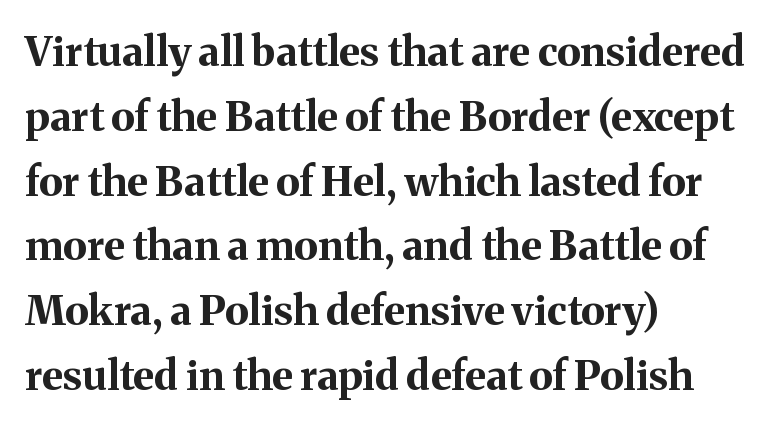
{"serif": "yes", "italic": "no", "bold": "yes", "weight": "bold", "width": "normal", "stroke_contrast": "medium", "x_height": "medium", "monospaced": "no", "underline": "no", "align": "left", "line_spacing": "normal", "line_spacing_ratio": 1.58, "letter_spacing": "normal", "letter_spacing_em": 0.0, "glyph_px": 41}
